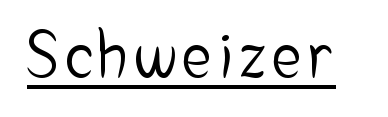
Q: Is the text italic (slanted)? A: No, it is upright.
Q: Is the typeface a serif or a sans-serif typeface? A: Sans-serif.
Q: Is the text underlined? A: Yes.
Q: Width (condensed, normal, or wide)? A: Condensed.
Q: Stroke contrast? A: Low.
Q: x-height? A: Medium.
Q: Monospaced? A: No.
